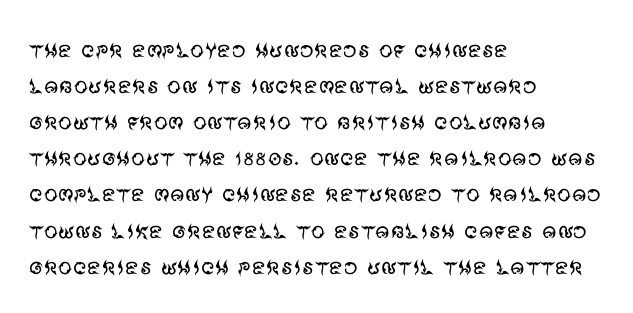
Q: Is the text bold? A: No.
Q: Is the text italic (slanted)? A: No, it is upright.
Q: Is the typeface a serif or a sans-serif typeface? A: Sans-serif.
Q: Is the text underlined? A: No.
Q: How is the paragraph aligned? A: Left-aligned.
Q: Is the spacing between letters normal or unusually wide? A: Normal.
Q: Is the spacing between lines tight, normal or loose? A: Normal.
Q: Width (condensed, normal, or wide)? A: Normal.
Q: Stroke contrast? A: Medium.
Q: x-height? A: Large.
Q: Monospaced? A: No.
